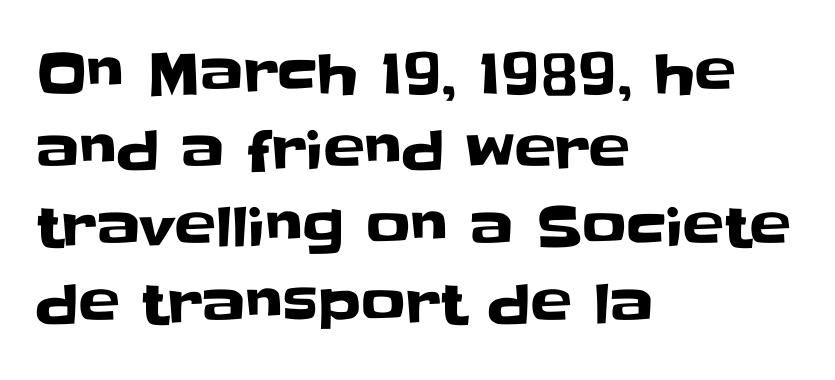
Q: Is the text italic (slanted)? A: No, it is upright.
Q: Is the typeface a serif or a sans-serif typeface? A: Sans-serif.
Q: Is the text underlined? A: No.
Q: How is the paragraph aligned? A: Left-aligned.
Q: Is the spacing between letters normal or unusually wide? A: Normal.
Q: Is the spacing between lines tight, normal or loose? A: Normal.
Q: Width (condensed, normal, or wide)? A: Normal.
Q: Stroke contrast? A: Low.
Q: x-height? A: Large.
Q: Monospaced? A: No.
